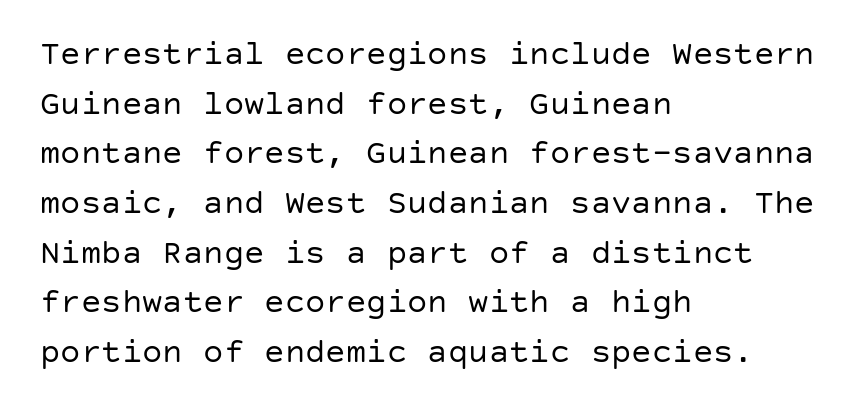
{"serif": "no", "italic": "no", "bold": "no", "weight": "regular", "width": "normal", "stroke_contrast": "low", "x_height": "large", "underline": "no", "align": "left", "line_spacing": "normal", "line_spacing_ratio": 1.46, "letter_spacing": "normal", "letter_spacing_em": 0.0, "glyph_px": 34}
